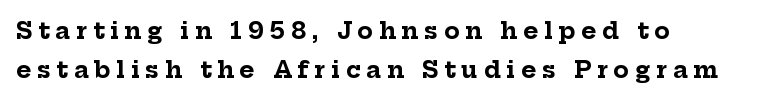
Q: Is the text bold? A: Yes.
Q: Is the text italic (slanted)? A: No, it is upright.
Q: Is the text underlined? A: No.
Q: How is the paragraph aligned? A: Left-aligned.
Q: Is the spacing between letters normal or unusually wide? A: Unusually wide.
